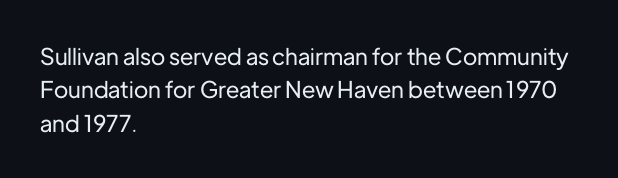
The rendering uses a moderate line-height, typical for paragraphs. These lines were composed using upright roman letters. The gaps between neighbouring characters are ordinary and unremarkable. Has an underline been added? It has not. Line starts are locked; line ends wander.
